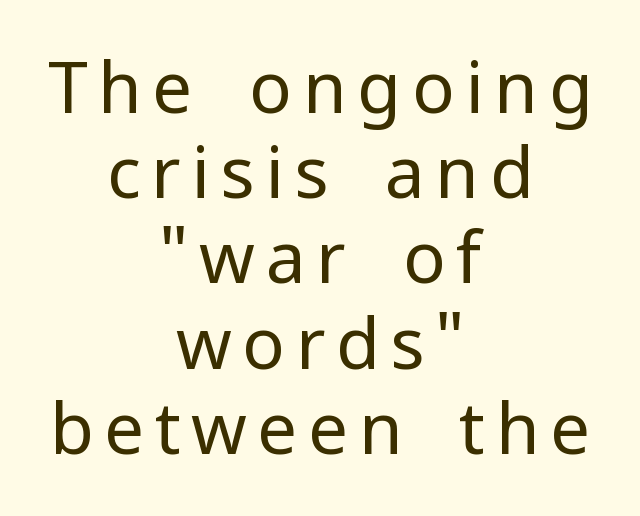
{"serif": "no", "italic": "no", "bold": "no", "weight": "regular", "width": "normal", "stroke_contrast": "low", "x_height": "medium", "monospaced": "no", "underline": "no", "align": "center", "line_spacing_ratio": 1.2, "glyph_px": 71}
